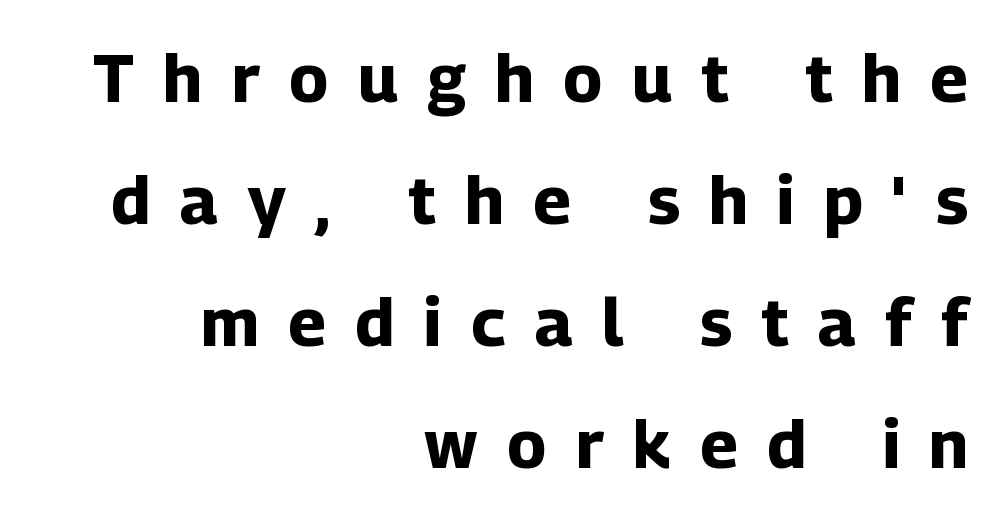
The image shows 67 px bold sans-serif type, upright; set right-aligned, line spacing 1.82x, unusually wide letter spacing (+0.44 em), not underlined; low stroke contrast and a medium x-height.
